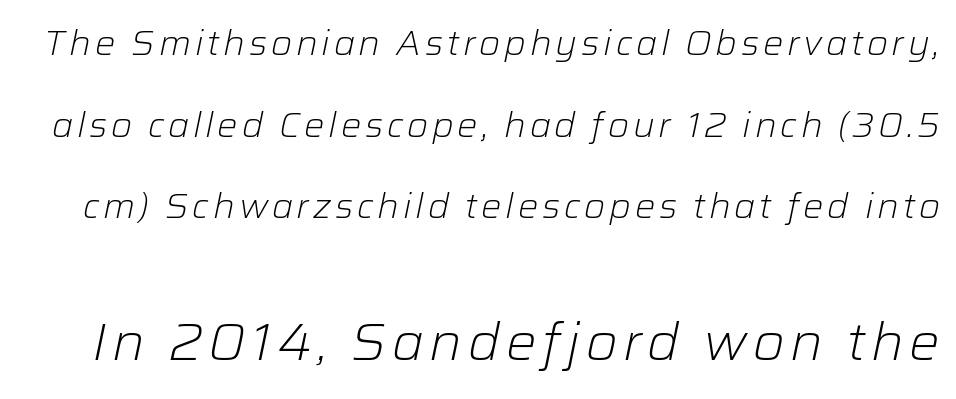
Q: Is the text bold? A: No.
Q: Is the text italic (slanted)? A: Yes, it leans right by about 12 degrees.
Q: Is the text underlined? A: No.
Q: Is the spacing between lines tight, normal or loose? A: Loose.
Q: Which block of text is set in a larger size, the first (top) or the second (bottom)? A: The second (bottom) one.
Q: Width (condensed, normal, or wide)? A: Normal.
Q: Stroke contrast? A: Low.
Q: x-height? A: Medium.
Q: Monospaced? A: No.
